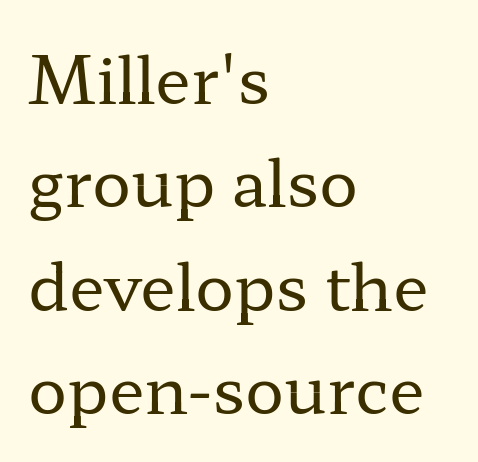
{"serif": "yes", "italic": "no", "bold": "no", "weight": "regular", "width": "wide", "stroke_contrast": "low", "x_height": "medium", "monospaced": "no", "underline": "no", "align": "left", "line_spacing": "normal", "line_spacing_ratio": 1.59, "letter_spacing": "normal", "letter_spacing_em": 0.0, "glyph_px": 65}
